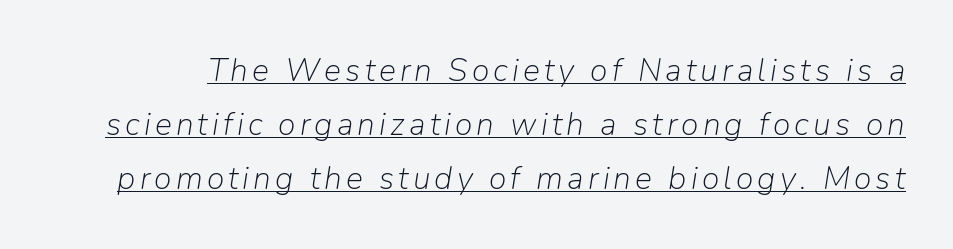
Q: Is the text bold? A: No.
Q: Is the text italic (slanted)? A: Yes, it leans right by about 9 degrees.
Q: Is the text underlined? A: Yes.
Q: Is the spacing between lines tight, normal or loose? A: Normal.
Q: Width (condensed, normal, or wide)? A: Normal.
Q: Stroke contrast? A: Low.
Q: x-height? A: Medium.
Q: Monospaced? A: No.
